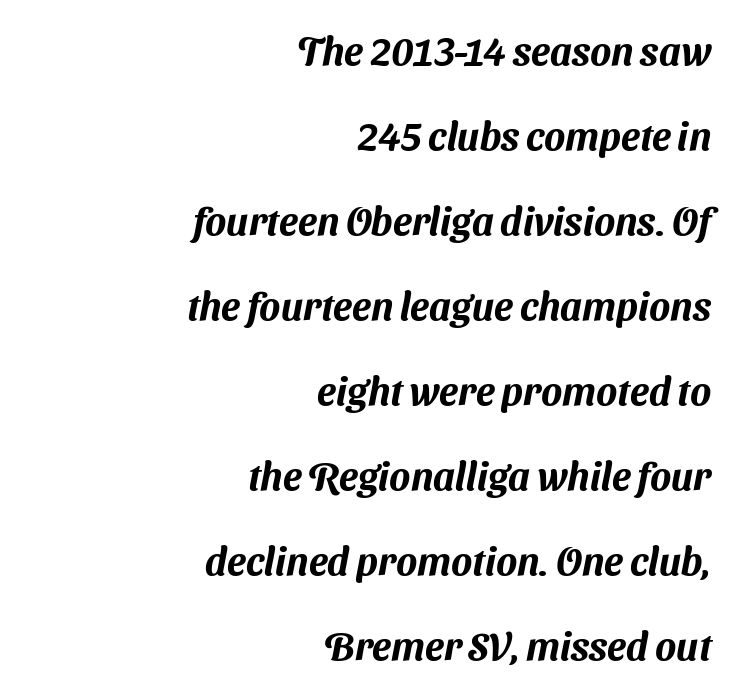
The image shows 39 px sans-serif type; set right-aligned, loose line spacing (2.18x), normal letter spacing, not underlined; medium stroke contrast and a medium x-height.
